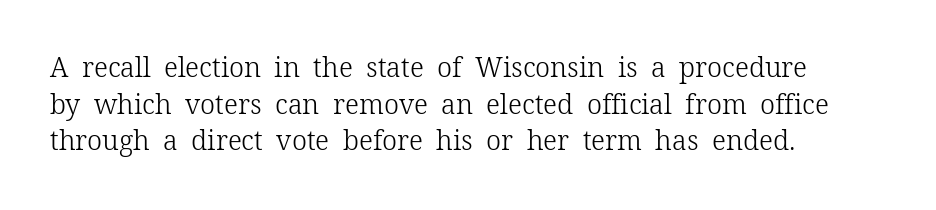
Reading down the block, your eye returns to a fixed left position each line. Do the letters lean? They stand straight. The strip under each line holds only bare page. Bold? No — there's no thickening of the strokes. Line spacing here is normal. Glyph-to-glyph distance matches everyday printed text.
